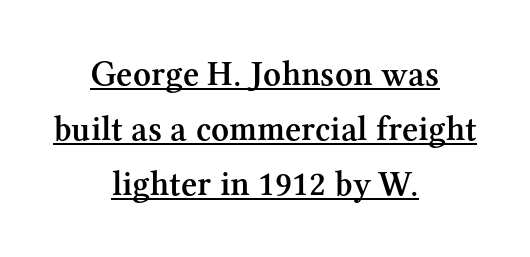
Q: Is the text bold? A: Semi-bold.
Q: Is the text italic (slanted)? A: No, it is upright.
Q: Is the typeface a serif or a sans-serif typeface? A: Serif.
Q: Is the text underlined? A: Yes.
Q: How is the paragraph aligned? A: Centered.
Q: Is the spacing between letters normal or unusually wide? A: Normal.
Q: Is the spacing between lines tight, normal or loose? A: Normal.
Q: Width (condensed, normal, or wide)? A: Normal.
Q: Stroke contrast? A: Medium.
Q: x-height? A: Medium.
Q: Monospaced? A: No.
